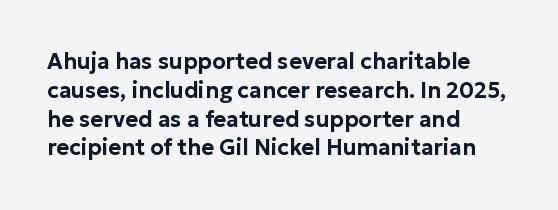
Q: Is the text italic (slanted)? A: No, it is upright.
Q: Is the text underlined? A: No.
Q: How is the paragraph aligned? A: Left-aligned.
Q: Is the spacing between letters normal or unusually wide? A: Normal.
Q: Is the spacing between lines tight, normal or loose? A: Normal.
